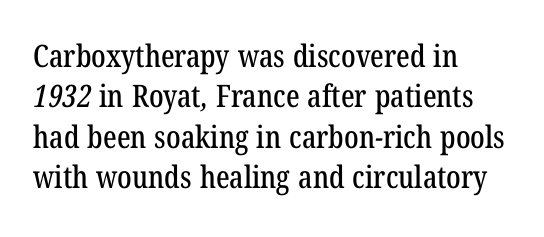
Rule under the text: the space is simply empty. Here the designer chose a conventional face with non-uniform glyph widths. Whoever set this chose a conventional vertical rhythm. The font family rendered here belongs to the serif group.
